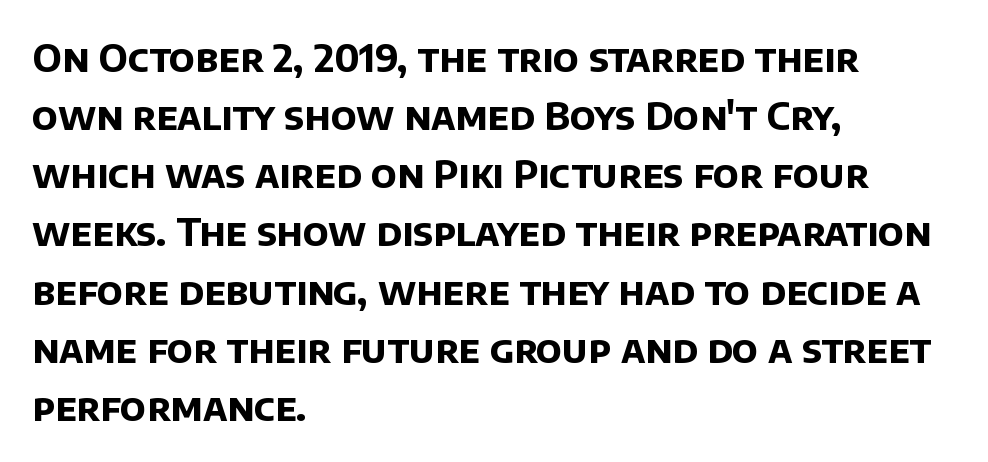
The image shows 38 px bold sans-serif type; set left-aligned, normal line spacing (1.53x), normal letter spacing, not underlined; low stroke contrast and a large x-height.
